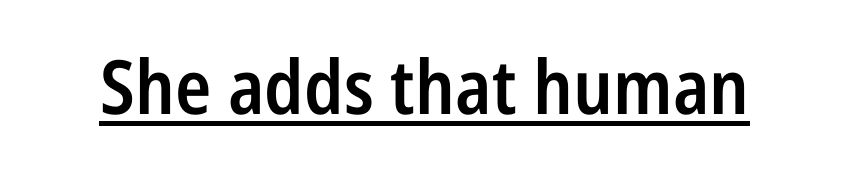
The image shows 75 px semibold, condensed sans-serif type, upright; set normal letter spacing, underlined; low stroke contrast and a medium x-height.
